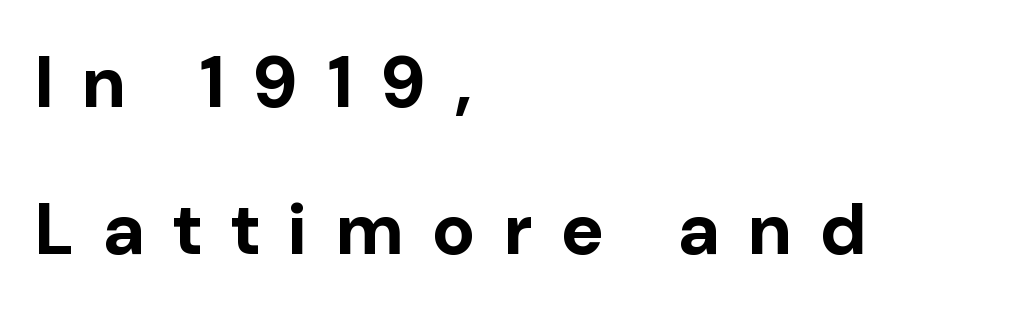
The image shows 72 px bold sans-serif type, upright; set left-aligned, loose line spacing (2.04x), unusually wide letter spacing (+0.42 em), not underlined; low stroke contrast and a medium x-height.
